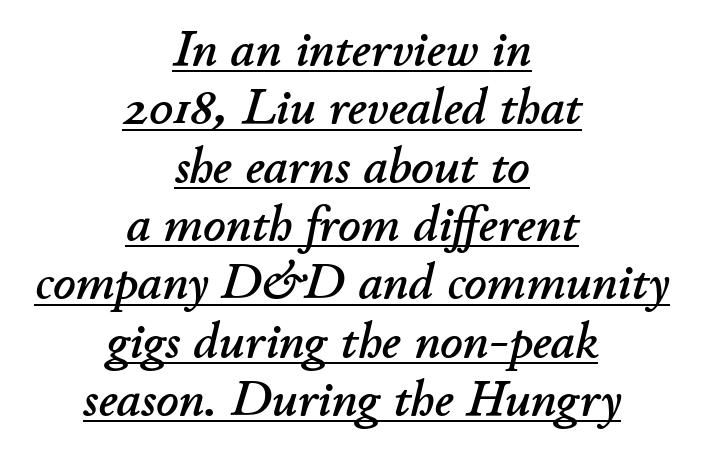
{"italic": "yes", "lean": "right", "slant_degrees": 11, "width": "normal", "stroke_contrast": "low", "x_height": "small", "monospaced": "no", "underline": "yes", "align": "center", "line_spacing_ratio": 1.19, "letter_spacing": "normal", "letter_spacing_em": 0.0, "glyph_px": 49}
